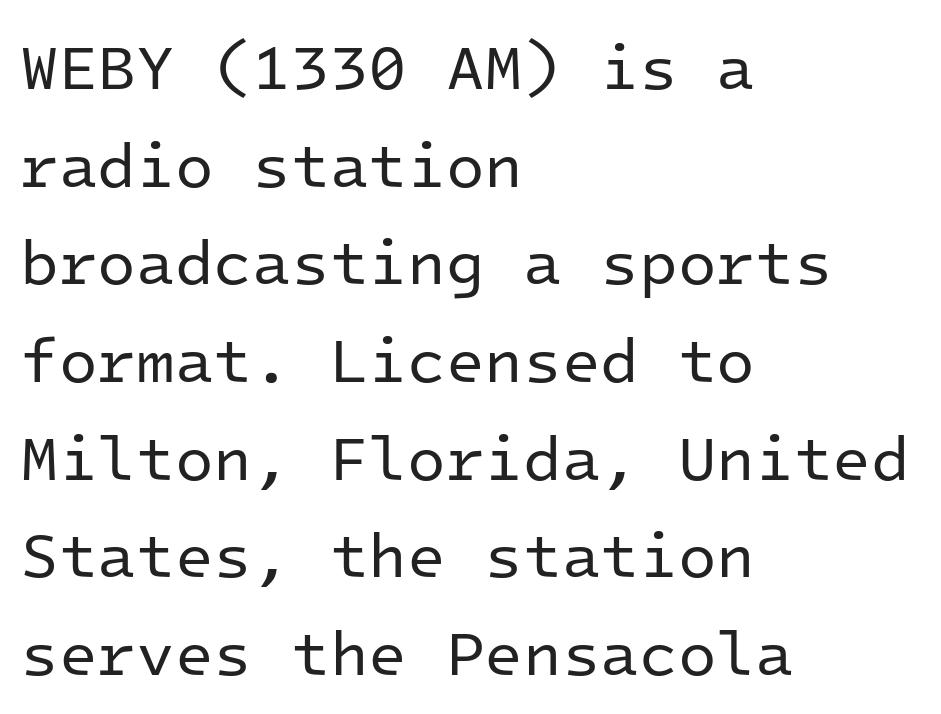
The typography opts for an upright posture over an oblique one. Tracking value appears to be zero — textbook default spacing. The lines in this sample share a left origin and differ only in where they stop. Rows of type keep a routine distance in the vertical direction. Is the stroke heavy? The answer is a plain regular-or-lighter.
